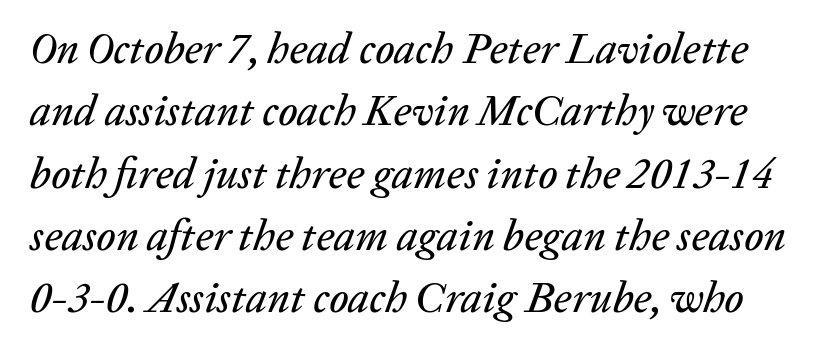
Q: Is the text italic (slanted)? A: Yes, it leans right by about 20 degrees.
Q: Is the text underlined? A: No.
Q: Is the spacing between letters normal or unusually wide? A: Normal.
Q: Is the spacing between lines tight, normal or loose? A: Normal.
Q: Width (condensed, normal, or wide)? A: Normal.
Q: Stroke contrast? A: Low.
Q: x-height? A: Medium.
Q: Monospaced? A: No.
